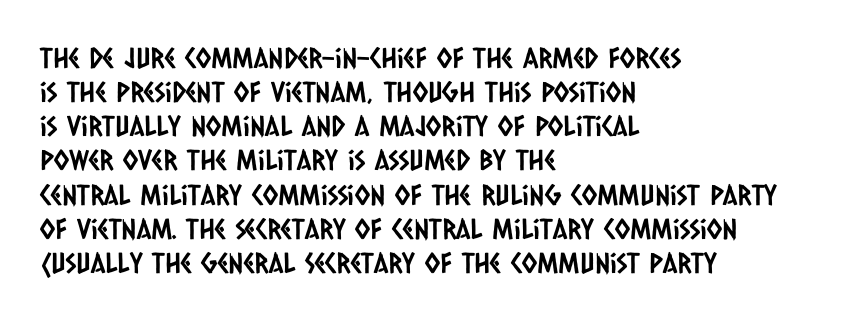
The image shows 28 px condensed sans-serif type; set left-aligned, line spacing 1.22x, normal letter spacing, not underlined; low stroke contrast and a large x-height.
